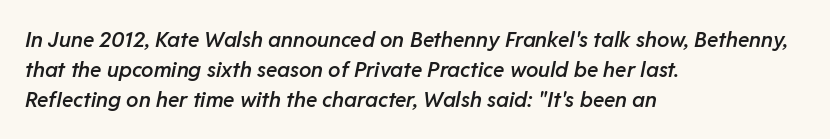
The image shows 21 px text type, italic (leaning right); set left-aligned, normal line spacing (1.42x), normal letter spacing, not underlined.
